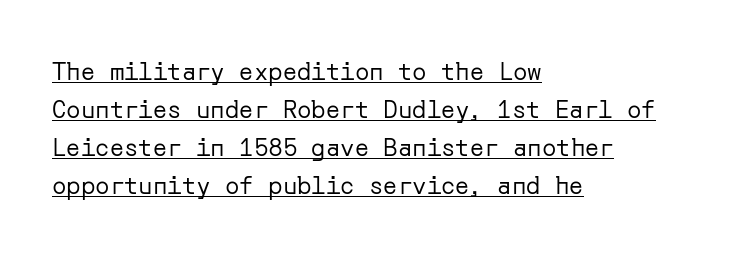
The lettering stays uniformly vertical, giving the passage a roman look. The passage shown is underscored from start to finish. Regarding leading, the lines here are spaced in the standard way. Short note: letters normally spaced. No extra ink here — the face is not bold. Notice how the passage keeps a crisp vertical edge on the left only.
